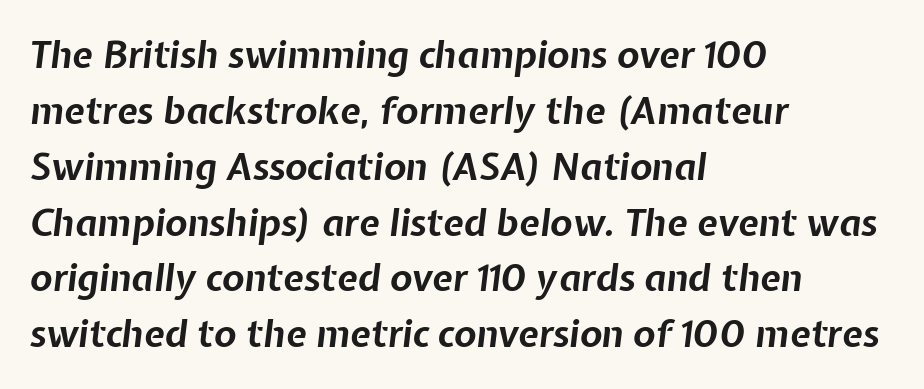
The typesetter chose a ragged-right arrangement here. Weight check: bold — yes, fully. You could not count columns in this text — the font is proportionally spaced. Just letters on the line, the space beneath them empty. Nobody touched the tracking dial on this one.
